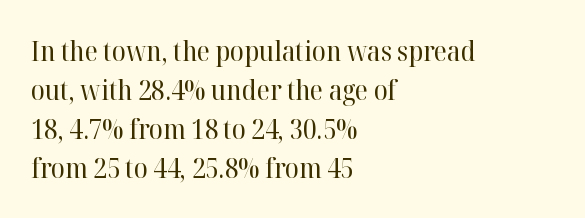
The passage is arranged the way most books set body copy — flush left. Notice how the stems are strictly vertical — no italics here. The glyphs are unaccompanied by any horizontal stroke below them. Leading matches the norm, producing a regular column. Old-style or modern, the face here clearly has serifs. The rendering keeps characters at their native spacing.
